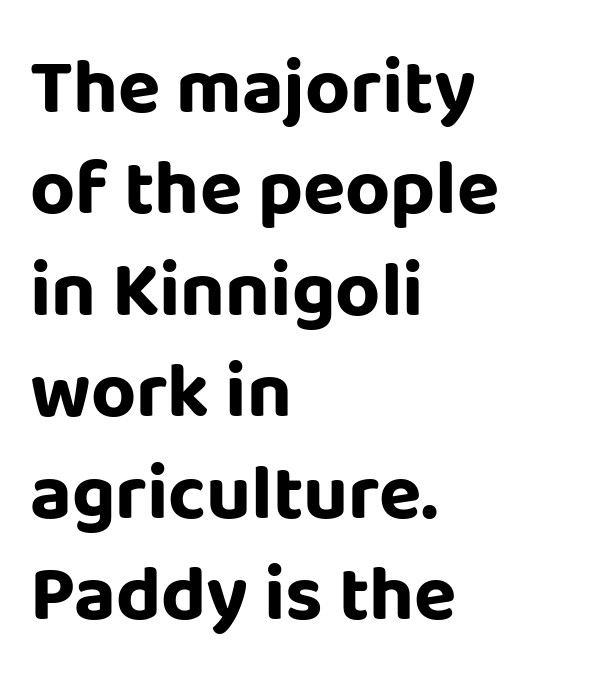
{"serif": "no", "italic": "no", "bold": "yes", "weight": "bold", "width": "normal", "stroke_contrast": "low", "x_height": "large", "monospaced": "no", "underline": "no", "align": "left", "line_spacing": "normal", "line_spacing_ratio": 1.3, "letter_spacing": "normal", "letter_spacing_em": 0.0, "glyph_px": 78}
